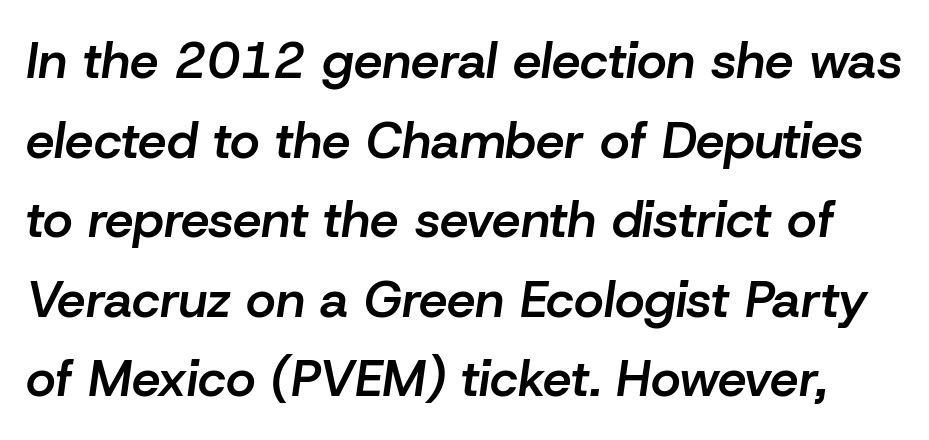
The image shows 51 px semibold type, italic (leaning right); set normal line spacing (1.56x), normal letter spacing, not underlined; low stroke contrast and a medium x-height.
